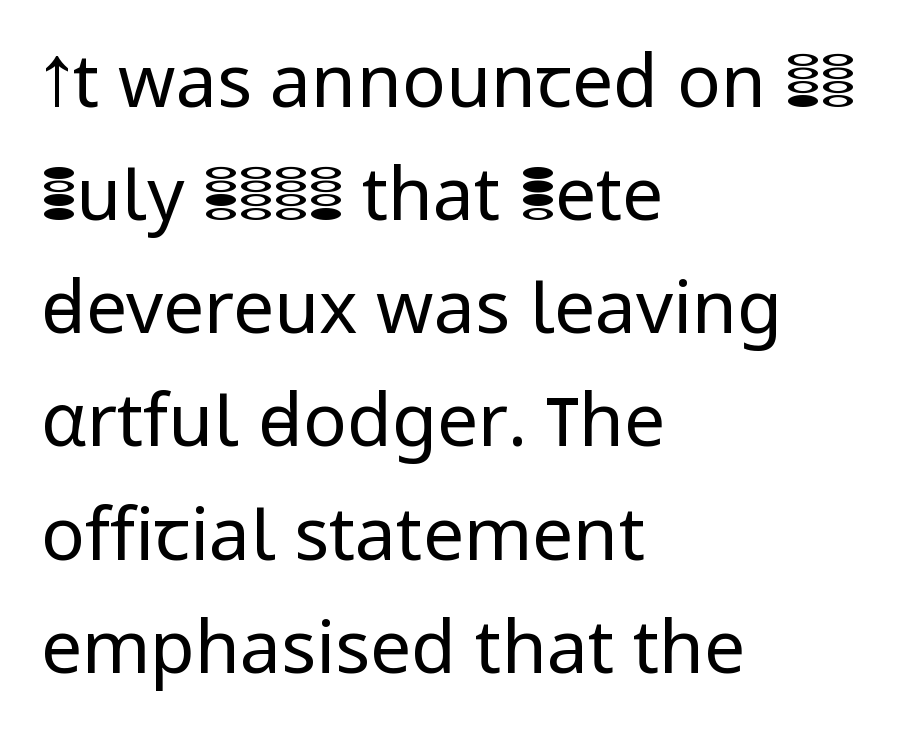
Q: Is the text bold? A: No.
Q: Is the text italic (slanted)? A: No, it is upright.
Q: Is the typeface a serif or a sans-serif typeface? A: Sans-serif.
Q: Is the text underlined? A: No.
Q: How is the paragraph aligned? A: Left-aligned.
Q: Is the spacing between letters normal or unusually wide? A: Normal.
Q: Is the spacing between lines tight, normal or loose? A: Normal.
Q: Width (condensed, normal, or wide)? A: Normal.
Q: Stroke contrast? A: Low.
Q: x-height? A: Medium.
Q: Monospaced? A: No.
